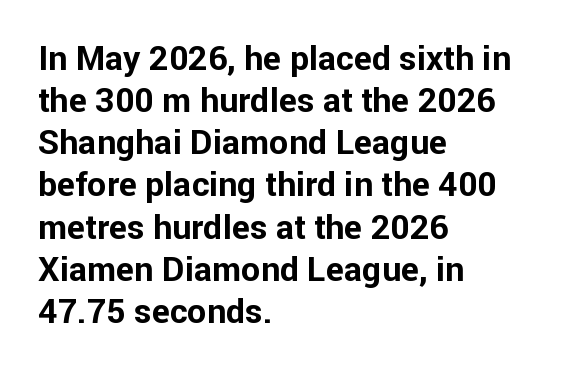
Q: Is the text bold? A: Yes.
Q: Is the text italic (slanted)? A: No, it is upright.
Q: Is the typeface a serif or a sans-serif typeface? A: Sans-serif.
Q: Is the text underlined? A: No.
Q: How is the paragraph aligned? A: Left-aligned.
Q: Is the spacing between letters normal or unusually wide? A: Normal.
Q: Width (condensed, normal, or wide)? A: Normal.
Q: Stroke contrast? A: Low.
Q: x-height? A: Medium.
Q: Monospaced? A: No.
